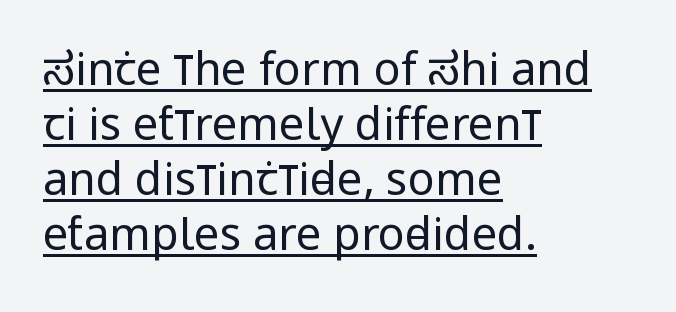
{"serif": "no", "italic": "no", "bold": "no", "weight": "regular", "width": "condensed", "stroke_contrast": "low", "x_height": "large", "monospaced": "no", "underline": "yes", "align": "left", "line_spacing_ratio": 1.22, "letter_spacing": "normal", "letter_spacing_em": 0.0, "glyph_px": 45}
